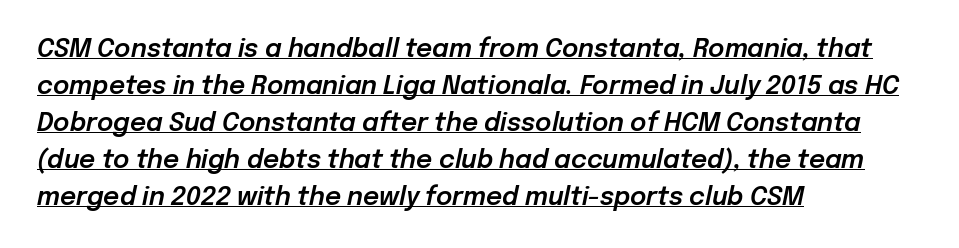
{"italic": "yes", "lean": "right", "slant_degrees": 12, "underline": "yes", "align": "left", "line_spacing": "normal", "line_spacing_ratio": 1.48, "letter_spacing": "normal", "letter_spacing_em": 0.0, "glyph_px": 25}
